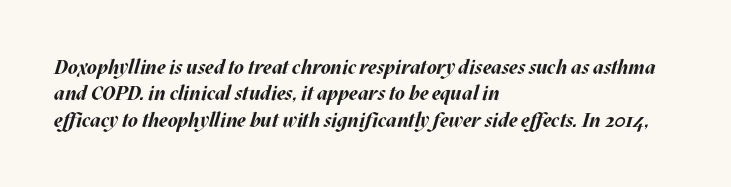
The space beneath each line is pristine and unruled. Summary of weight: heavy, a full bold. Visually the block forms a straight wall on the left and a jagged coastline on the right. Default kerning and tracking; the words read as compact shapes.
